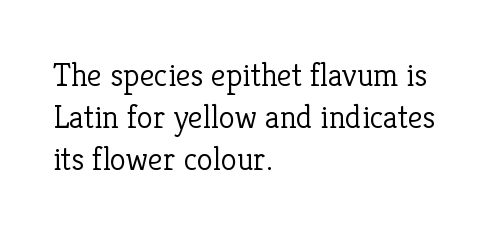
The image shows 33 px light serif type, upright; set left-aligned, normal line spacing (1.27x), normal letter spacing, not underlined; low stroke contrast and a medium x-height.
